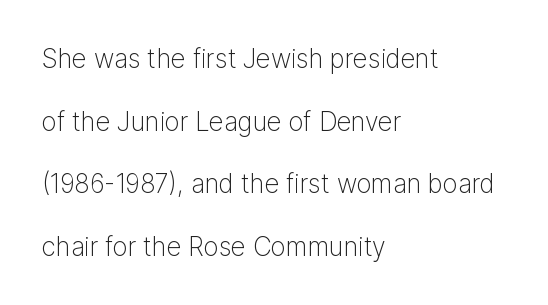
Q: Is the text bold? A: No.
Q: Is the text italic (slanted)? A: No, it is upright.
Q: Is the text underlined? A: No.
Q: How is the paragraph aligned? A: Left-aligned.
Q: Is the spacing between letters normal or unusually wide? A: Normal.
Q: Is the spacing between lines tight, normal or loose? A: Loose.
